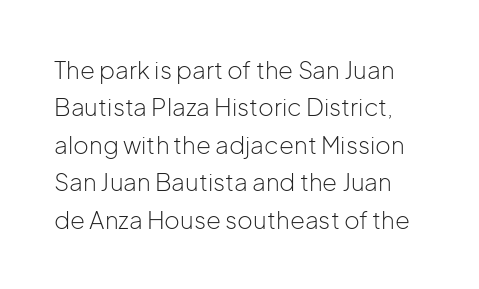
The image shows 24 px text type, upright; set normal line spacing (1.56x), normal letter spacing, not underlined.
